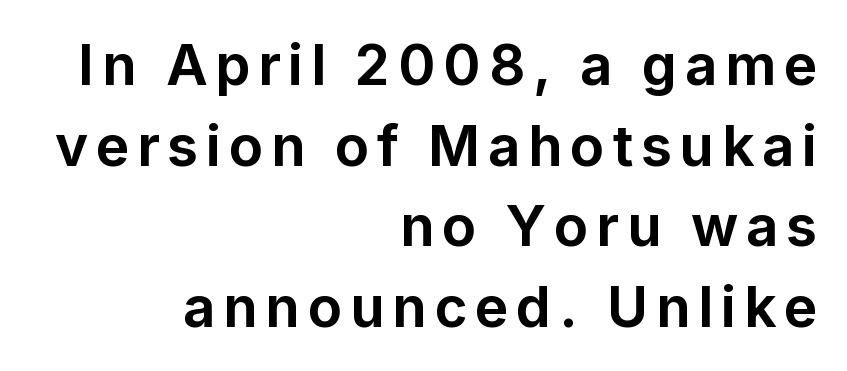
The image shows 56 px bold sans-serif type, upright; set right-aligned, normal line spacing (1.44x), not underlined; low stroke contrast and a medium x-height.
